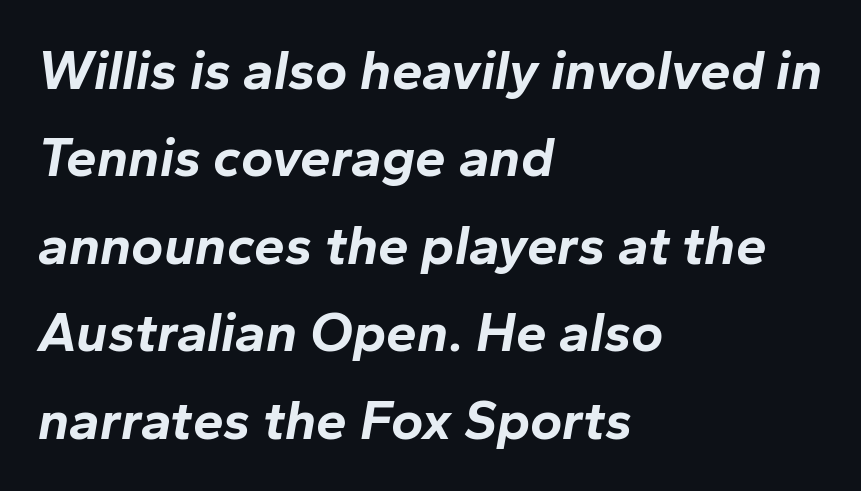
The image shows 55 px bold type, italic (leaning right); set left-aligned, normal line spacing (1.59x), normal letter spacing, not underlined; low stroke contrast and a medium x-height.
